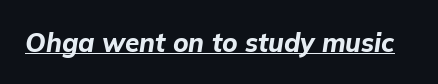
Q: Is the text bold? A: Yes.
Q: Is the text italic (slanted)? A: Yes, it leans right by about 9 degrees.
Q: Is the text underlined? A: Yes.
Q: Is the spacing between letters normal or unusually wide? A: Normal.
